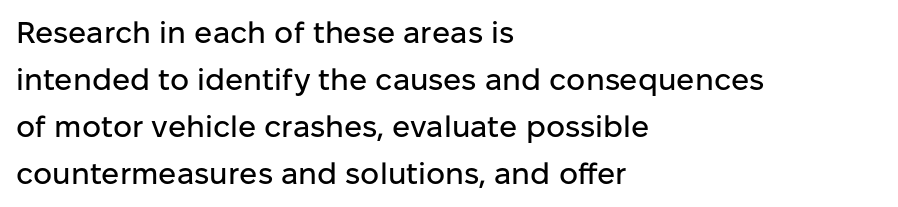
The image shows 30 px sans-serif type, upright; set left-aligned, normal line spacing (1.57x), normal letter spacing, not underlined; low stroke contrast and a medium x-height.
